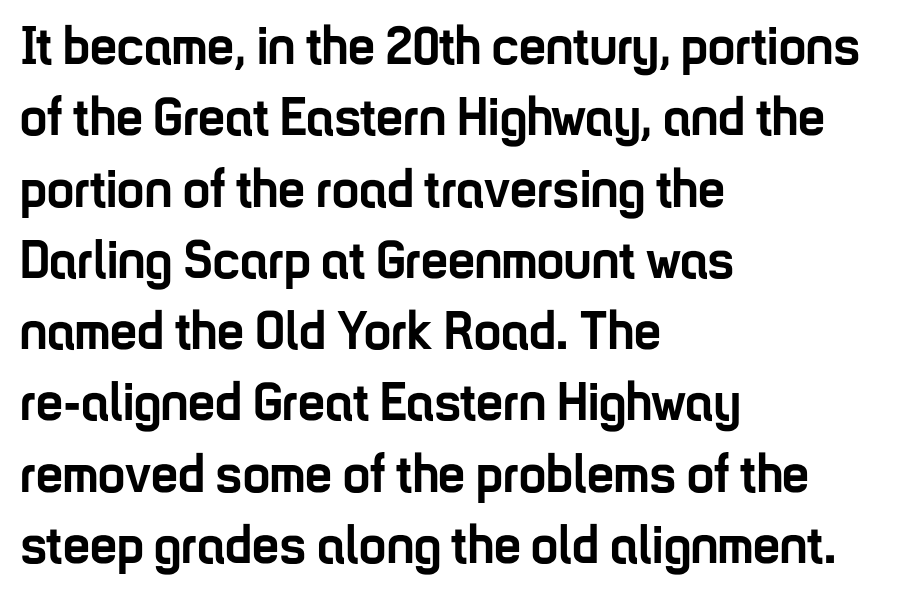
{"serif": "no", "italic": "no", "bold": "yes", "weight": "semibold", "width": "condensed", "stroke_contrast": "low", "x_height": "medium", "monospaced": "no", "underline": "no", "align": "left", "line_spacing": "normal", "line_spacing_ratio": 1.32, "letter_spacing": "normal", "letter_spacing_em": 0.0, "glyph_px": 54}
